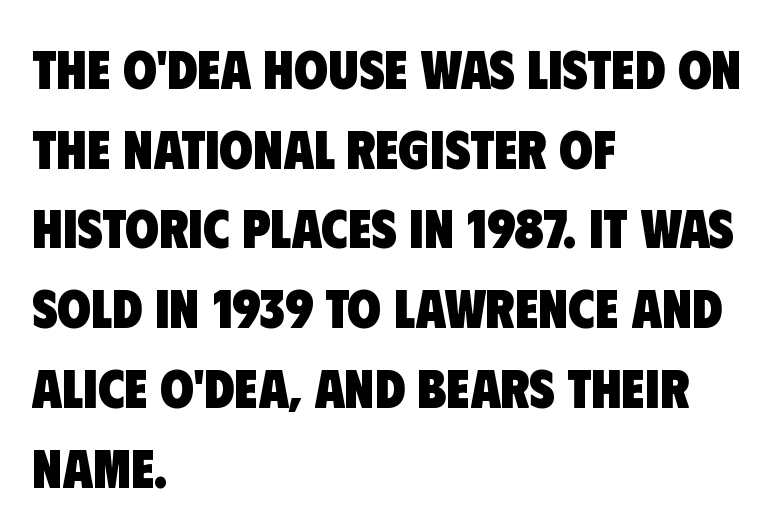
The strokes are fattened all the way to bold. Do the characters align in a grid? No, the font is proportional. The ragged edge is on the right, which tells us the setting is flush left. The leading is moderate, giving the passage an even texture. Letters rest on an invisible, unmarked baseline.
